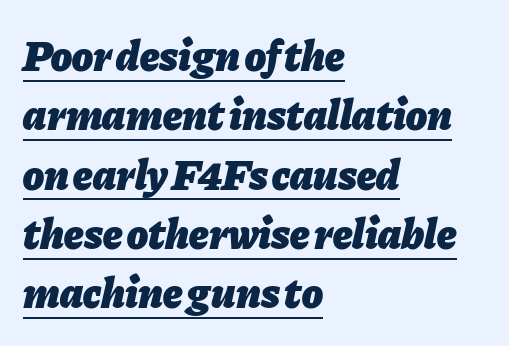
The image shows 43 px heavy type, italic (leaning right); set left-aligned, normal line spacing (1.38x), normal letter spacing, underlined; low stroke contrast and a medium x-height.
